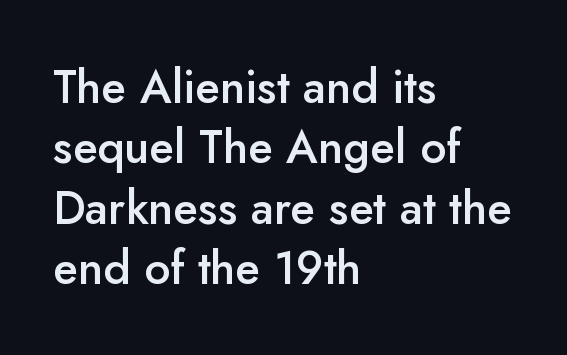
The specimen omits any rule beneath the text block's lines. Ascenders rise straight up at ninety degrees. One-word summary of the alignment: left. Each glyph is drawn with semibold strokes, heavier than normal yet not fully bold.
